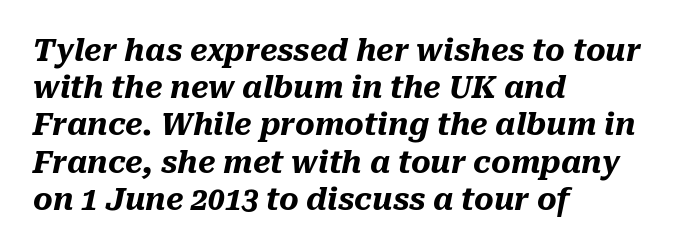
Q: Is the text bold? A: Yes.
Q: Is the text italic (slanted)? A: Yes, it leans right by about 10 degrees.
Q: Is the text underlined? A: No.
Q: How is the paragraph aligned? A: Left-aligned.
Q: Is the spacing between letters normal or unusually wide? A: Normal.
Q: Width (condensed, normal, or wide)? A: Normal.
Q: Stroke contrast? A: Medium.
Q: x-height? A: Medium.
Q: Monospaced? A: No.
